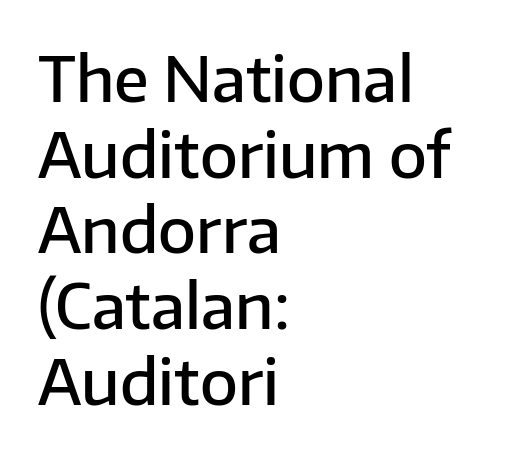
Q: Is the text bold? A: Semi-bold.
Q: Is the text italic (slanted)? A: No, it is upright.
Q: Is the typeface a serif or a sans-serif typeface? A: Sans-serif.
Q: Is the text underlined? A: No.
Q: How is the paragraph aligned? A: Left-aligned.
Q: Is the spacing between letters normal or unusually wide? A: Normal.
Q: Width (condensed, normal, or wide)? A: Normal.
Q: Stroke contrast? A: Low.
Q: x-height? A: Medium.
Q: Monospaced? A: No.
